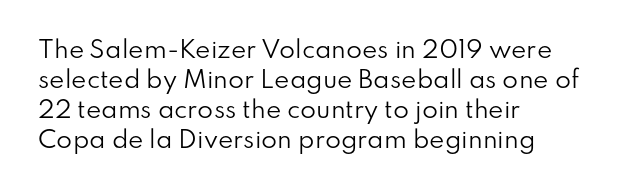
Q: Is the text bold? A: No.
Q: Is the text italic (slanted)? A: No, it is upright.
Q: Is the text underlined? A: No.
Q: How is the paragraph aligned? A: Left-aligned.
Q: Is the spacing between letters normal or unusually wide? A: Normal.
Q: Is the spacing between lines tight, normal or loose? A: Normal.
